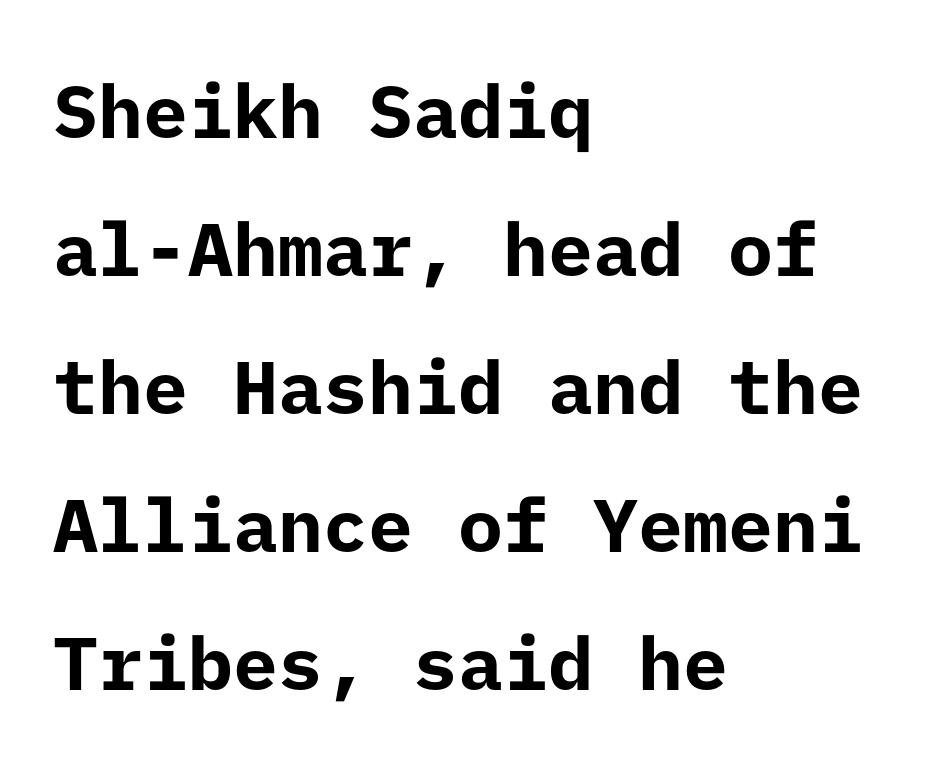
Unlike a traditional serif, this face leaves its strokes unadorned. Compared with typical body copy, the letter spacing here is the same. The foot of each line stays bare and open. Posture: vertical. The passage is arranged the way most books set body copy — flush left.
